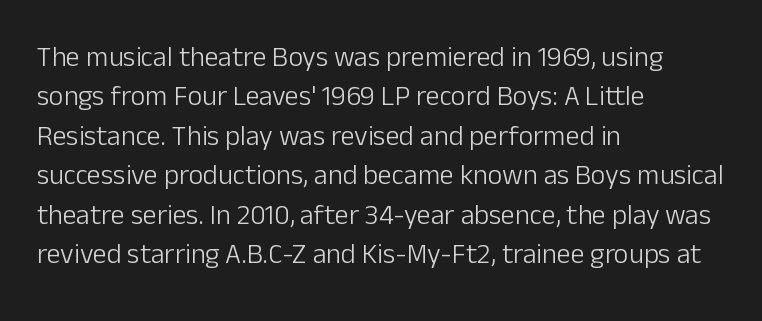
Do the characters align in a grid? No, the font is proportional. Unmarked baselines from the first word to the last. The face looks like a standard text weight, possibly lighter. Does the copy run flush right? No — it runs flush left.
